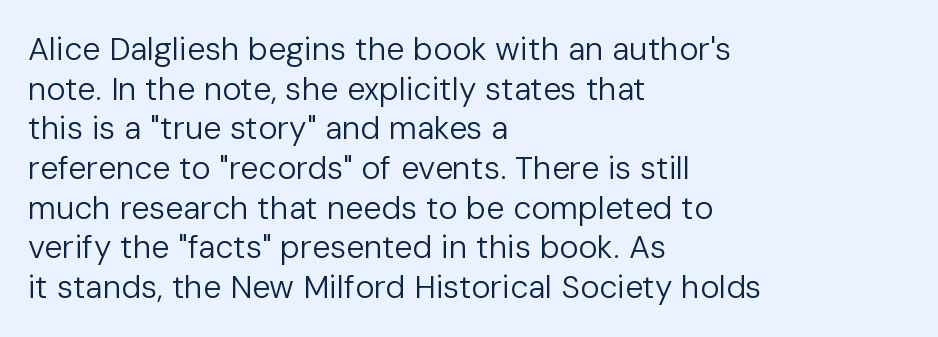
Heft: none added — not bold. A typesetter would mark this as roman, not italic. I'd call this a sans setting — the letters go barefoot. The paragraph has a hard left edge and a soft right edge.
